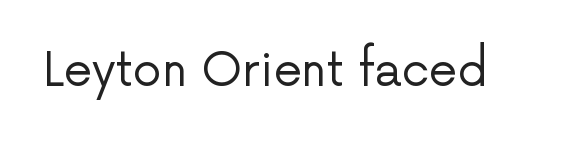
The image shows 46 px regular-weight sans-serif type, upright; set normal letter spacing, not underlined; low stroke contrast and a medium x-height.
